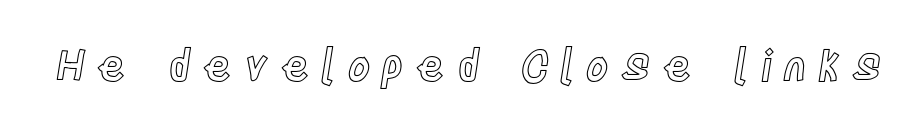
The image shows 43 px condensed type; set unusually wide letter spacing (+0.27 em), not underlined; a large x-height.
